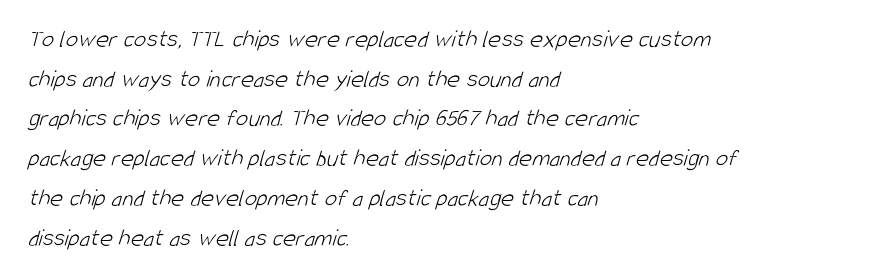
Short and long lines alike share a common starting point at left. Letters have the restrained weight of plain body copy at most. The passage shown stacks its lines at a standard gap. Default kerning and tracking; the words read as compact shapes. Any mark beneath the type? The region is blank.
